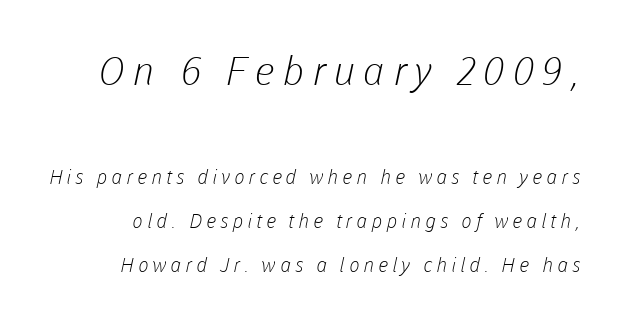
Which of the two is more prominent by size? The first, at the top. Quick note: interline space is abundant. Each letter keeps its own natural width here, so spacing adapts to shape. The font is comparable to plain body text, perhaps lighter.
